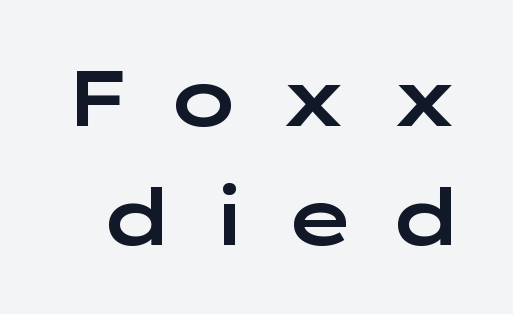
Q: Is the text italic (slanted)? A: No, it is upright.
Q: Is the typeface a serif or a sans-serif typeface? A: Sans-serif.
Q: Is the text underlined? A: No.
Q: Is the spacing between letters normal or unusually wide? A: Unusually wide.
Q: Is the spacing between lines tight, normal or loose? A: Normal.
Q: Width (condensed, normal, or wide)? A: Wide.
Q: Stroke contrast? A: Low.
Q: x-height? A: Medium.
Q: Monospaced? A: No.
